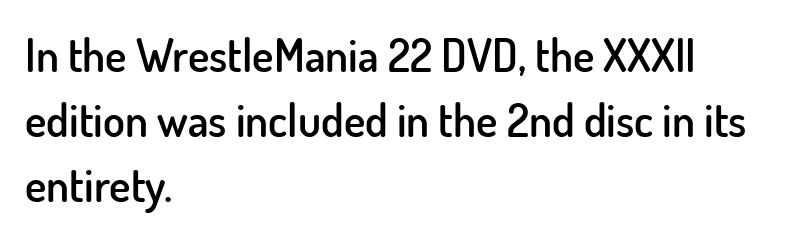
{"serif": "no", "italic": "no", "bold": "semi", "weight": "semibold", "width": "normal", "stroke_contrast": "low", "x_height": "small", "monospaced": "no", "underline": "no", "align": "left", "line_spacing": "normal", "line_spacing_ratio": 1.44, "letter_spacing": "normal", "letter_spacing_em": 0.0, "glyph_px": 45}
